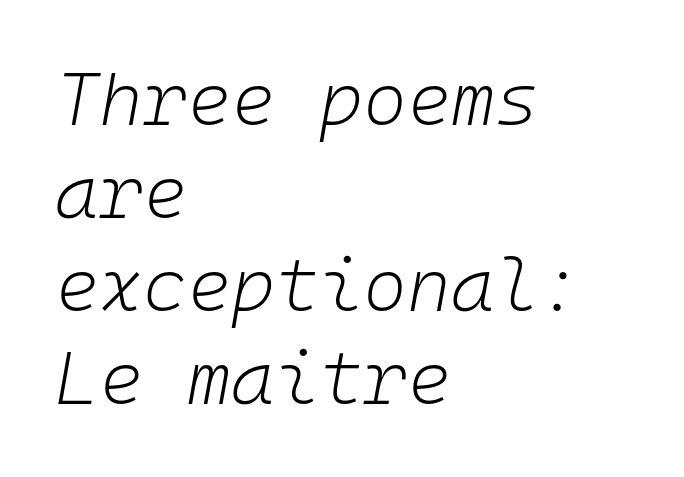
Q: Is the text bold? A: No.
Q: Is the text italic (slanted)? A: Yes, it leans right by about 10 degrees.
Q: Is the text underlined? A: No.
Q: How is the paragraph aligned? A: Left-aligned.
Q: Is the spacing between letters normal or unusually wide? A: Normal.
Q: Width (condensed, normal, or wide)? A: Normal.
Q: Stroke contrast? A: Low.
Q: x-height? A: Medium.
Q: Monospaced? A: Yes.
